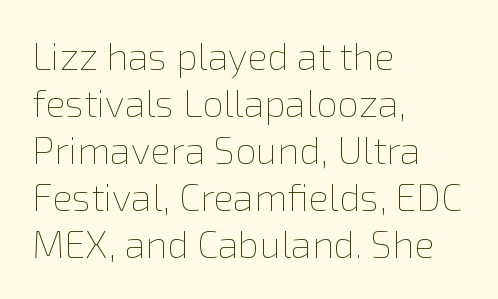
On a weight scale, this lands at 450 or below. Which margin do the lines hug? The left one — the right edge is uneven. Only glyphs here, with clear space below each row. Rendered with straight, roman letterforms. The tracking reads as untouched default to a designer's eye. The letters advance in unequal steps, a hallmark of proportional type.
